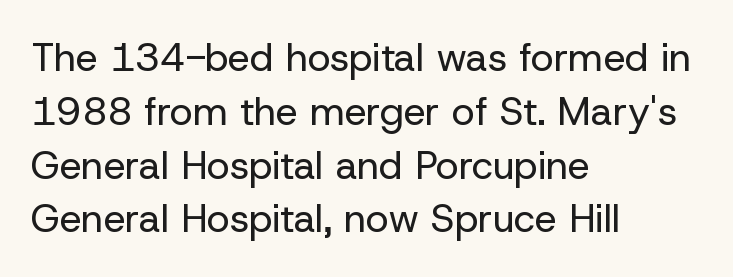
Baseline-to-baseline distance is the conventional proportion of letter height. Every row of glyphs begins at an identical x-position on the left. Nothing sits at the stroke ends, so this counts as sans-serif. The space directly below the letters is spotless. In terms of letterspacing, this is plain default setting.
